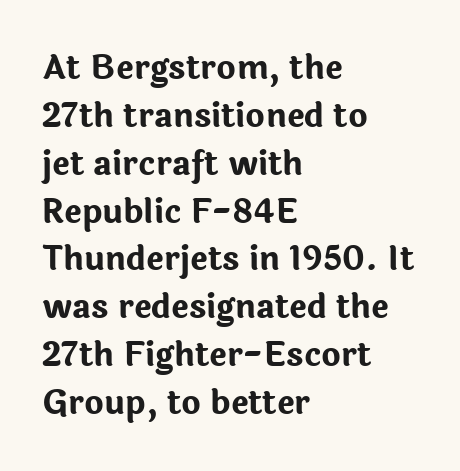
Q: Is the text bold? A: Yes.
Q: Is the text italic (slanted)? A: No, it is upright.
Q: Is the typeface a serif or a sans-serif typeface? A: Sans-serif.
Q: Is the text underlined? A: No.
Q: How is the paragraph aligned? A: Left-aligned.
Q: Is the spacing between letters normal or unusually wide? A: Normal.
Q: Is the spacing between lines tight, normal or loose? A: Normal.
Q: Width (condensed, normal, or wide)? A: Normal.
Q: Stroke contrast? A: Low.
Q: x-height? A: Medium.
Q: Monospaced? A: No.
